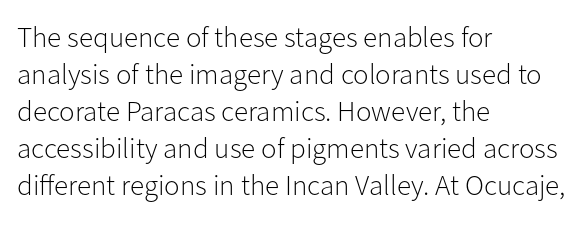
Q: Is the text bold? A: No.
Q: Is the text italic (slanted)? A: No, it is upright.
Q: Is the typeface a serif or a sans-serif typeface? A: Sans-serif.
Q: Is the text underlined? A: No.
Q: How is the paragraph aligned? A: Left-aligned.
Q: Is the spacing between letters normal or unusually wide? A: Normal.
Q: Is the spacing between lines tight, normal or loose? A: Normal.
Q: Width (condensed, normal, or wide)? A: Normal.
Q: Stroke contrast? A: Low.
Q: x-height? A: Medium.
Q: Monospaced? A: No.
